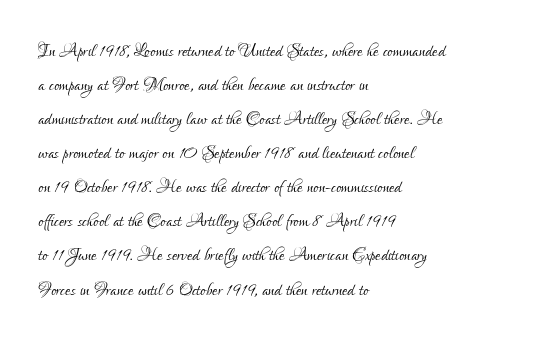
The image shows 24 px text type; set left-aligned, normal line spacing (1.42x), normal letter spacing, not underlined.
